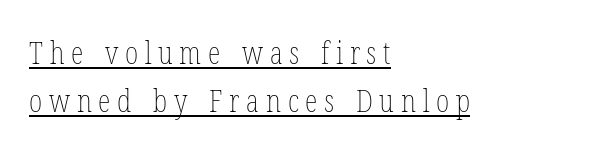
The font is comparable to plain body text, perhaps lighter. The typesetter chose a ragged-right arrangement here. The face used here is proportionally spaced, like ordinary book or web type. A baseline rule has been typeset under these characters. In terms of posture, this sample is upright. Horizontal bands of white between lines are of average thickness.
